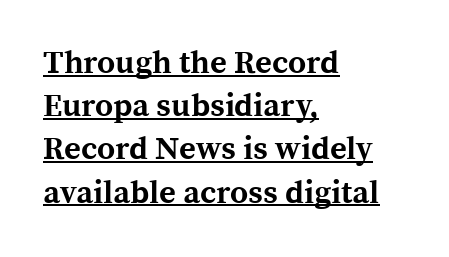
The image shows 32 px bold serif type, upright; set left-aligned, normal line spacing (1.35x), normal letter spacing, underlined; a medium x-height.
